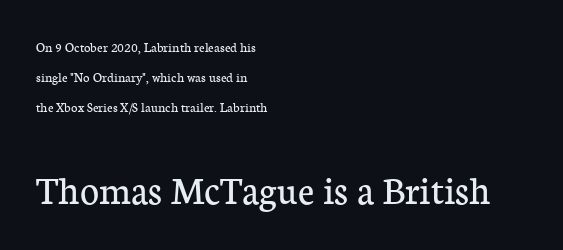
{"serif": "yes", "italic": "no", "bold": "no", "weight": "regular", "width": "normal", "stroke_contrast": "low", "x_height": "medium", "monospaced": "no", "underline": "no", "align": "left", "line_spacing": "loose", "line_spacing_ratio": 2.15, "letter_spacing": "normal", "letter_spacing_em": 0.0, "larger_block": "second", "size_ratio": 2.93, "glyph_px": 41}
